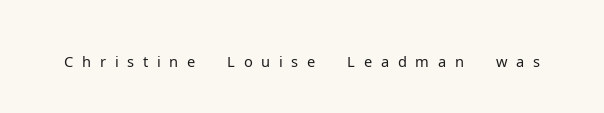
The image shows 30 px light sans-serif type, upright; set unusually wide letter spacing (+0.29 em), not underlined; low stroke contrast and a medium x-height.
